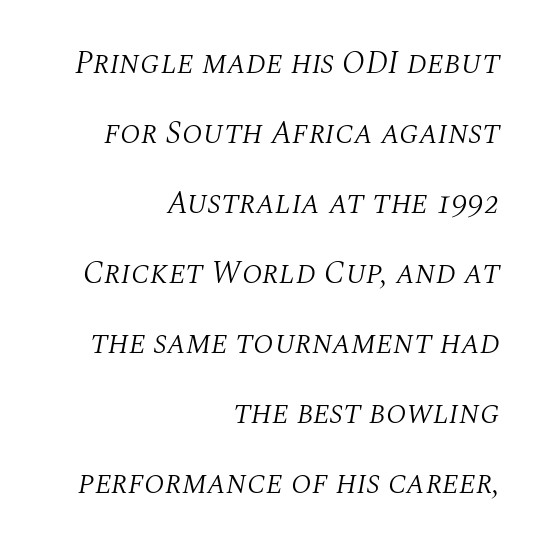
{"serif": "yes", "italic": "yes", "lean": "right", "slant_degrees": 10, "bold": "no", "weight": "light", "width": "normal", "stroke_contrast": "medium", "x_height": "large", "monospaced": "no", "underline": "no", "align": "right", "line_spacing": "loose", "line_spacing_ratio": 2.19, "letter_spacing": "normal", "letter_spacing_em": 0.0, "glyph_px": 32}
